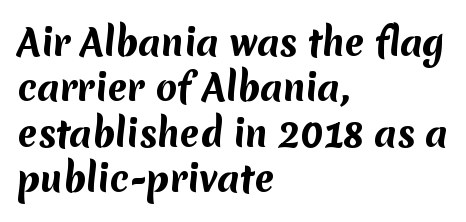
The face used here has the dense, thick strokes of a bold. Each letter's strokes conclude bluntly, with no projecting serifs. Compared with typical body copy, the letter spacing here is the same. The face used here is proportionally spaced, like ordinary book or web type. Which margin do the lines hug? The left one — the right edge is uneven.
